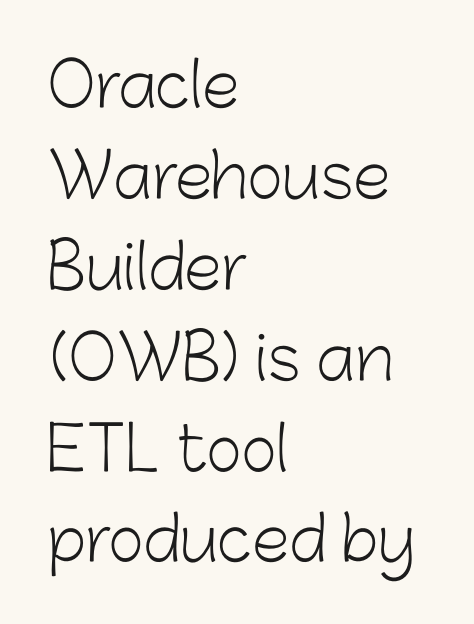
Q: Is the text bold? A: No.
Q: Is the text italic (slanted)? A: No, it is upright.
Q: Is the typeface a serif or a sans-serif typeface? A: Sans-serif.
Q: Is the text underlined? A: No.
Q: How is the paragraph aligned? A: Left-aligned.
Q: Is the spacing between letters normal or unusually wide? A: Normal.
Q: Is the spacing between lines tight, normal or loose? A: Normal.
Q: Width (condensed, normal, or wide)? A: Normal.
Q: Stroke contrast? A: Low.
Q: x-height? A: Medium.
Q: Monospaced? A: No.
